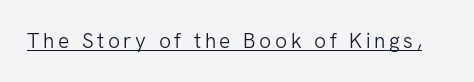
{"italic": "no", "bold": "no", "underline": "yes", "glyph_px": 21}
